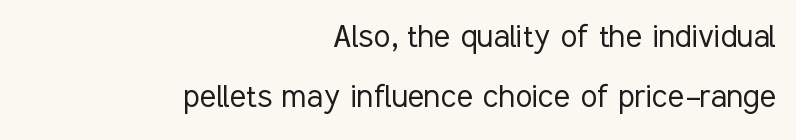
Q: Is the text bold? A: No.
Q: Is the text italic (slanted)? A: No, it is upright.
Q: Is the typeface a serif or a sans-serif typeface? A: Sans-serif.
Q: Is the text underlined? A: No.
Q: How is the paragraph aligned? A: Right-aligned.
Q: Is the spacing between letters normal or unusually wide? A: Normal.
Q: Is the spacing between lines tight, normal or loose? A: Normal.
Q: Width (condensed, normal, or wide)? A: Condensed.
Q: Stroke contrast? A: Low.
Q: x-height? A: Medium.
Q: Monospaced? A: No.
